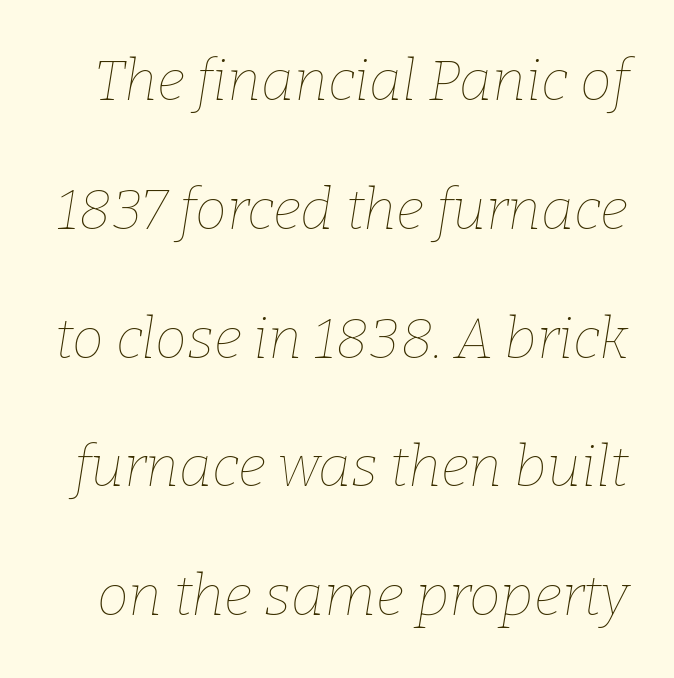
{"italic": "yes", "lean": "right", "slant_degrees": 9, "bold": "no", "weight": "thin", "width": "normal", "stroke_contrast": "low", "x_height": "medium", "monospaced": "no", "underline": "no", "line_spacing": "loose", "line_spacing_ratio": 2.26, "letter_spacing": "normal", "letter_spacing_em": 0.0, "glyph_px": 57}
